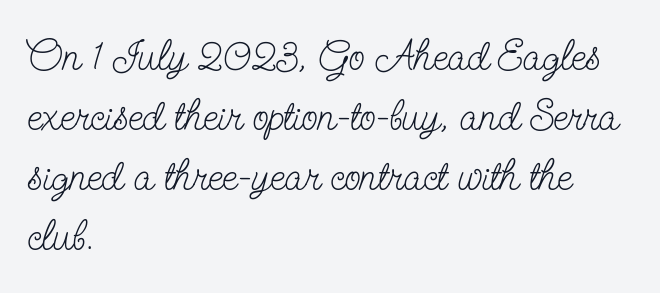
Q: Is the text bold? A: No.
Q: Is the text italic (slanted)? A: Yes.
Q: Is the typeface a serif or a sans-serif typeface? A: Serif.
Q: Is the text underlined? A: No.
Q: How is the paragraph aligned? A: Left-aligned.
Q: Is the spacing between letters normal or unusually wide? A: Normal.
Q: Is the spacing between lines tight, normal or loose? A: Normal.
Q: Width (condensed, normal, or wide)? A: Condensed.
Q: Stroke contrast? A: Low.
Q: x-height? A: Small.
Q: Monospaced? A: No.
